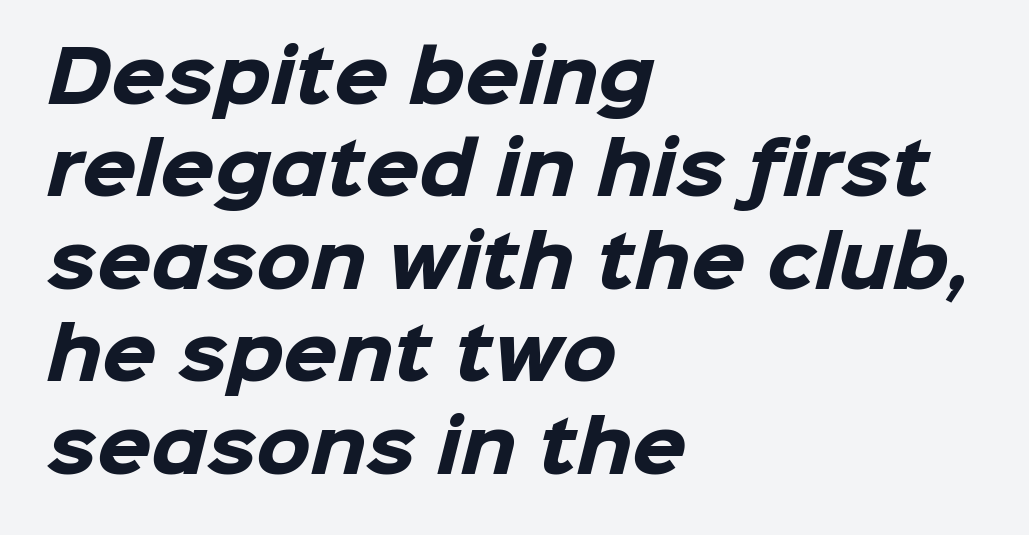
These lines carry a lot of weight — the face is fully bold. This block has exactly the height ordinary leading produces. The area under the type is left untouched. Every row of glyphs begins at an identical x-position on the left. Caption: standard tracking, unaltered. Think of a printed novel: that variable character pitch is what you see here.
